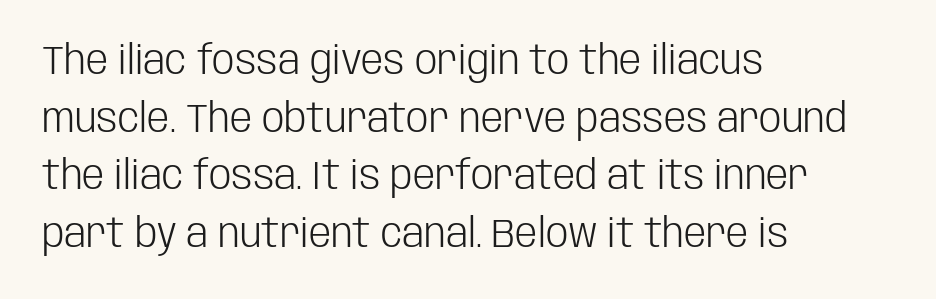
Q: Is the text bold? A: No.
Q: Is the text italic (slanted)? A: No, it is upright.
Q: Is the typeface a serif or a sans-serif typeface? A: Sans-serif.
Q: Is the text underlined? A: No.
Q: How is the paragraph aligned? A: Left-aligned.
Q: Is the spacing between letters normal or unusually wide? A: Normal.
Q: Is the spacing between lines tight, normal or loose? A: Normal.
Q: Width (condensed, normal, or wide)? A: Condensed.
Q: Stroke contrast? A: Low.
Q: x-height? A: Large.
Q: Monospaced? A: No.
